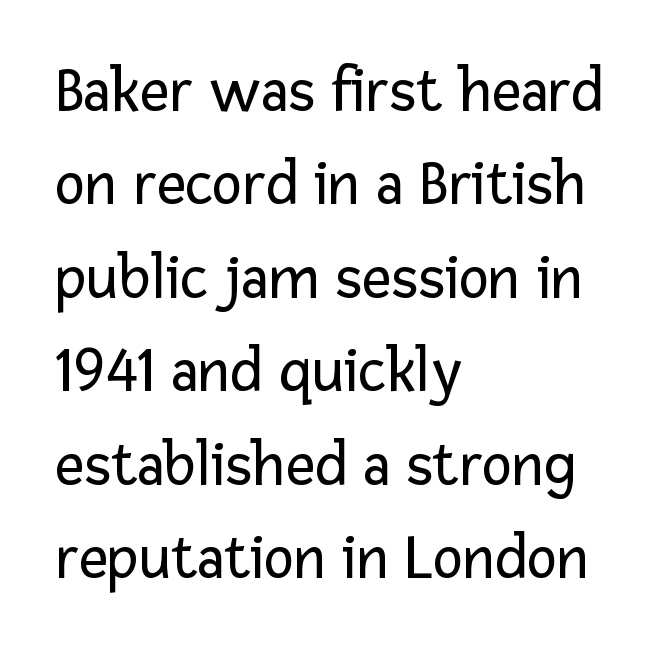
The image shows 64 px regular-weight sans-serif type, upright; set left-aligned, normal line spacing (1.46x), normal letter spacing, not underlined; low stroke contrast and a medium x-height.
